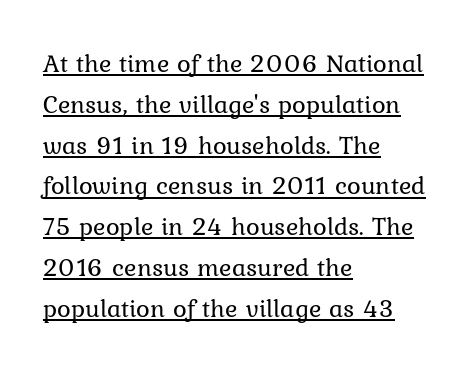
The lettering stays uniformly vertical, giving the passage a roman look. In designer terms, the underline attribute is active on this setting. Unbolded letterforms with no extra heft. If you drew a ruler down the left edge, every line would touch it. The passage shown stacks its lines at a standard gap. Tracking value appears to be zero — textbook default spacing.
